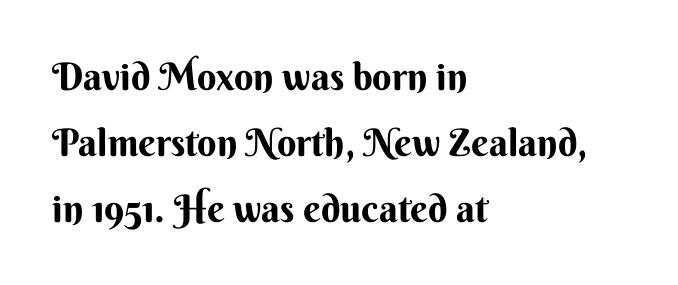
The image shows 38 px sans-serif type, upright; set left-aligned, line spacing 1.74x, normal letter spacing, not underlined; medium stroke contrast and a small x-height.
